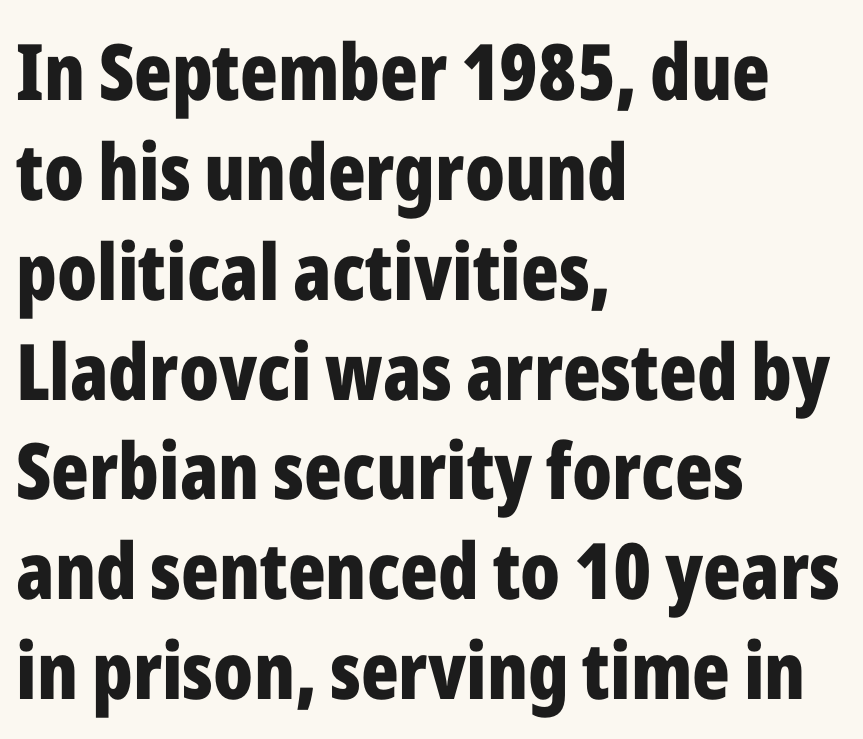
Q: Is the text bold? A: Yes.
Q: Is the text italic (slanted)? A: No, it is upright.
Q: Is the typeface a serif or a sans-serif typeface? A: Sans-serif.
Q: Is the text underlined? A: No.
Q: How is the paragraph aligned? A: Left-aligned.
Q: Is the spacing between letters normal or unusually wide? A: Normal.
Q: Is the spacing between lines tight, normal or loose? A: Normal.
Q: Width (condensed, normal, or wide)? A: Condensed.
Q: Stroke contrast? A: Low.
Q: x-height? A: Medium.
Q: Monospaced? A: No.
